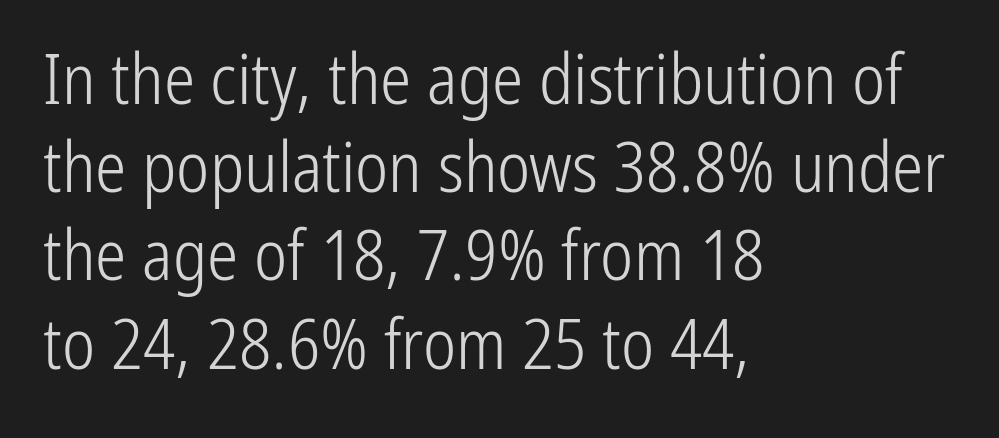
Q: Is the text bold? A: No.
Q: Is the text italic (slanted)? A: No, it is upright.
Q: Is the typeface a serif or a sans-serif typeface? A: Sans-serif.
Q: Is the text underlined? A: No.
Q: How is the paragraph aligned? A: Left-aligned.
Q: Is the spacing between letters normal or unusually wide? A: Normal.
Q: Is the spacing between lines tight, normal or loose? A: Normal.
Q: Width (condensed, normal, or wide)? A: Condensed.
Q: Stroke contrast? A: Low.
Q: x-height? A: Medium.
Q: Monospaced? A: No.
